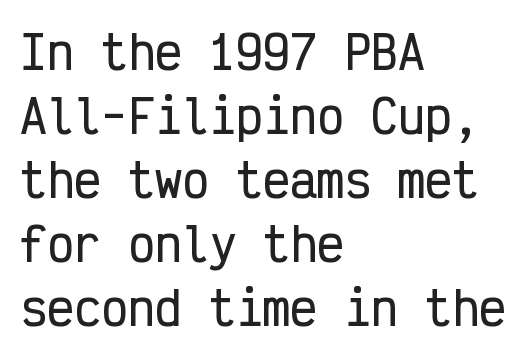
{"serif": "no", "italic": "no", "width": "condensed", "stroke_contrast": "low", "x_height": "medium", "monospaced": "yes", "underline": "no", "align": "left", "line_spacing": "normal", "line_spacing_ratio": 1.42, "letter_spacing": "normal", "letter_spacing_em": 0.0, "glyph_px": 45}
